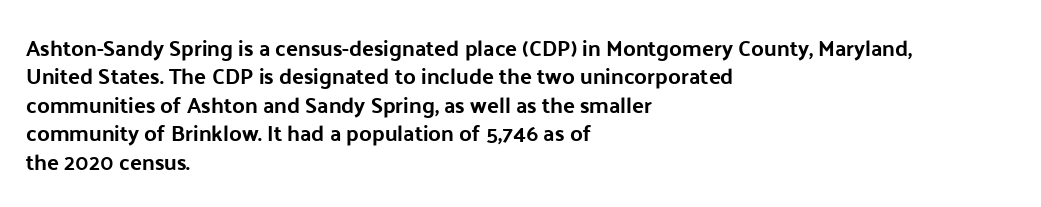
The image shows 22 px text type, upright; set left-aligned, normal line spacing (1.29x), normal letter spacing, not underlined.
